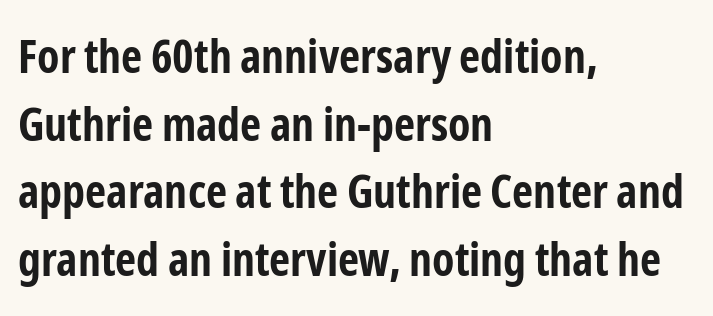
{"serif": "no", "italic": "no", "bold": "yes", "weight": "bold", "width": "condensed", "stroke_contrast": "low", "x_height": "medium", "monospaced": "no", "underline": "no", "align": "left", "line_spacing": "normal", "line_spacing_ratio": 1.47, "letter_spacing": "normal", "letter_spacing_em": 0.0, "glyph_px": 46}
